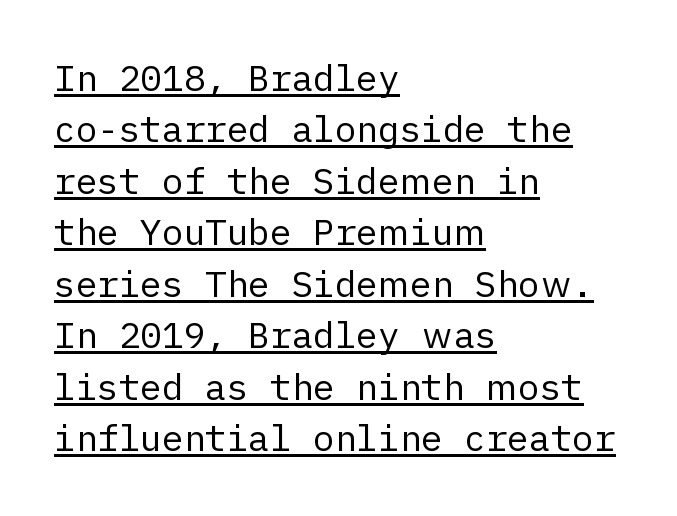
The image shows 36 px regular-weight sans-serif type, upright; set left-aligned, normal line spacing (1.43x), normal letter spacing, underlined; low stroke contrast and a medium x-height.
